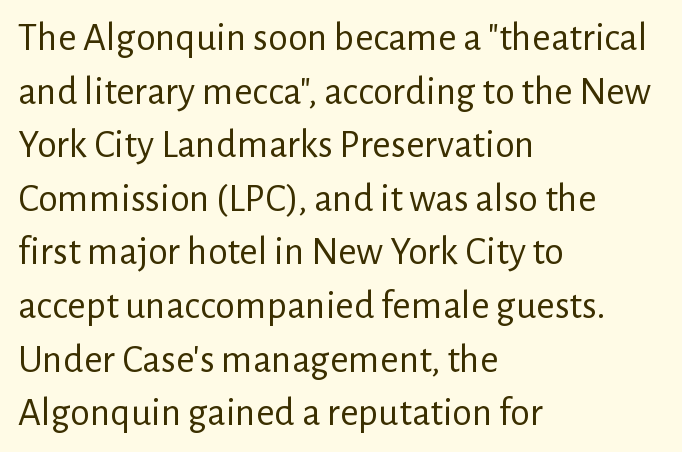
{"serif": "no", "italic": "no", "bold": "no", "weight": "regular", "width": "normal", "stroke_contrast": "low", "x_height": "medium", "monospaced": "no", "underline": "no", "align": "left", "line_spacing": "normal", "line_spacing_ratio": 1.34, "letter_spacing": "normal", "letter_spacing_em": 0.0, "glyph_px": 40}
